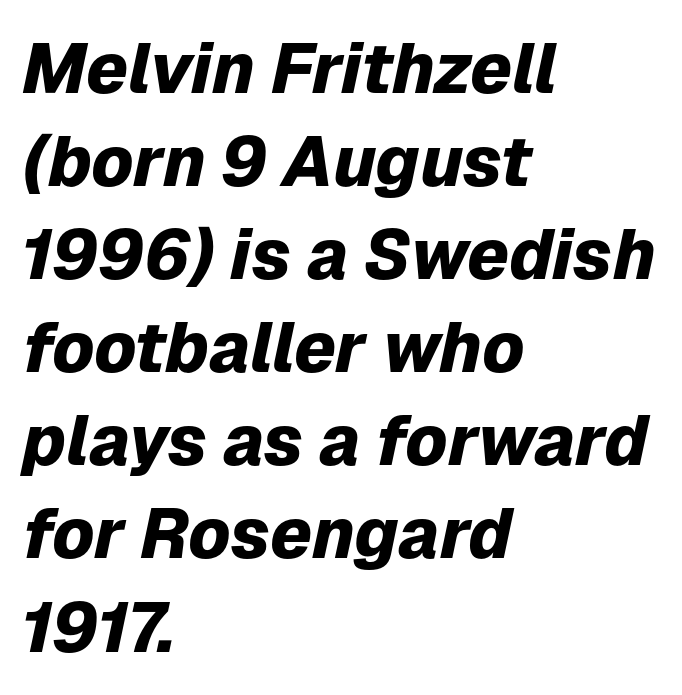
{"italic": "yes", "lean": "right", "slant_degrees": 12, "bold": "yes", "weight": "heavy", "width": "normal", "stroke_contrast": "low", "x_height": "medium", "monospaced": "no", "underline": "no", "align": "left", "line_spacing": "normal", "line_spacing_ratio": 1.33, "letter_spacing": "normal", "letter_spacing_em": 0.0, "glyph_px": 70}
